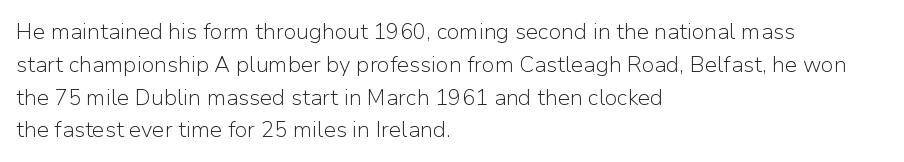
Descender tails drop into unmarked territory. Vertically, the passage feels balanced, rows spaced as you'd expect. The typesetter chose a ragged-right arrangement here. The typography opts for an upright posture over an oblique one. The rendering keeps characters at their native spacing. Stroke mass is kept to a normal reading level or below.
